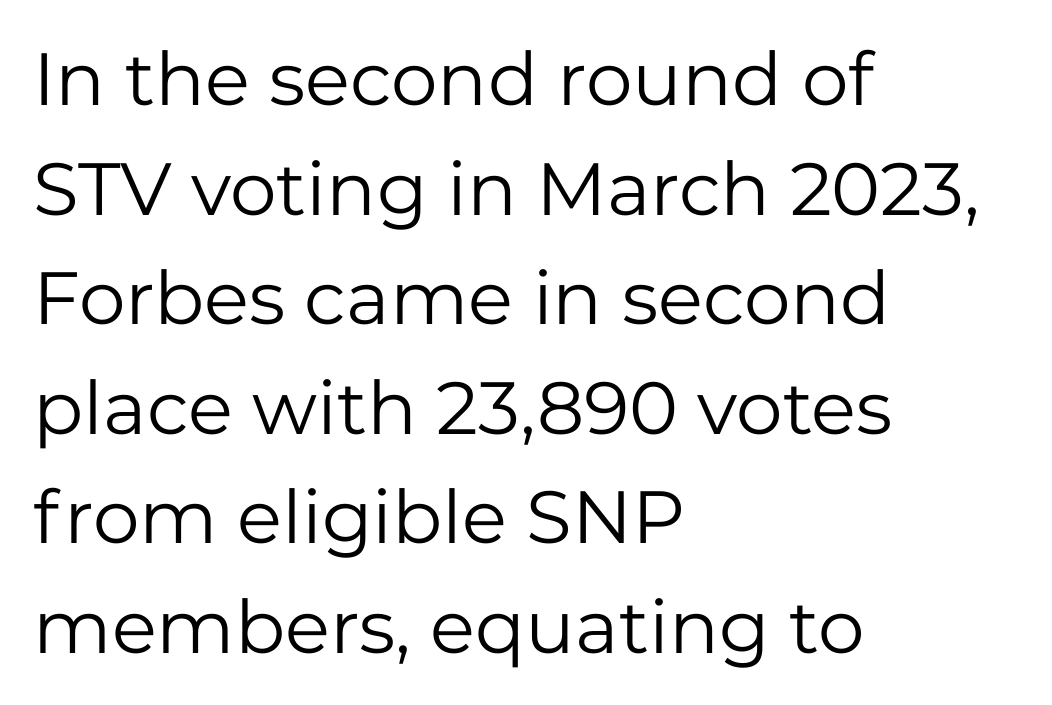
Q: Is the text bold? A: No.
Q: Is the text italic (slanted)? A: No, it is upright.
Q: Is the typeface a serif or a sans-serif typeface? A: Sans-serif.
Q: Is the text underlined? A: No.
Q: How is the paragraph aligned? A: Left-aligned.
Q: Is the spacing between letters normal or unusually wide? A: Normal.
Q: Is the spacing between lines tight, normal or loose? A: Normal.
Q: Width (condensed, normal, or wide)? A: Normal.
Q: Stroke contrast? A: Low.
Q: x-height? A: Medium.
Q: Monospaced? A: No.
